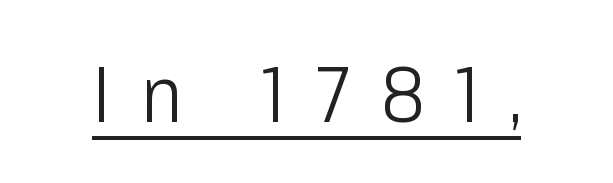
{"serif": "no", "italic": "no", "bold": "no", "weight": "light", "width": "condensed", "stroke_contrast": "low", "x_height": "medium", "monospaced": "no", "underline": "yes", "letter_spacing": "wide", "letter_spacing_em": 0.39, "glyph_px": 78}
